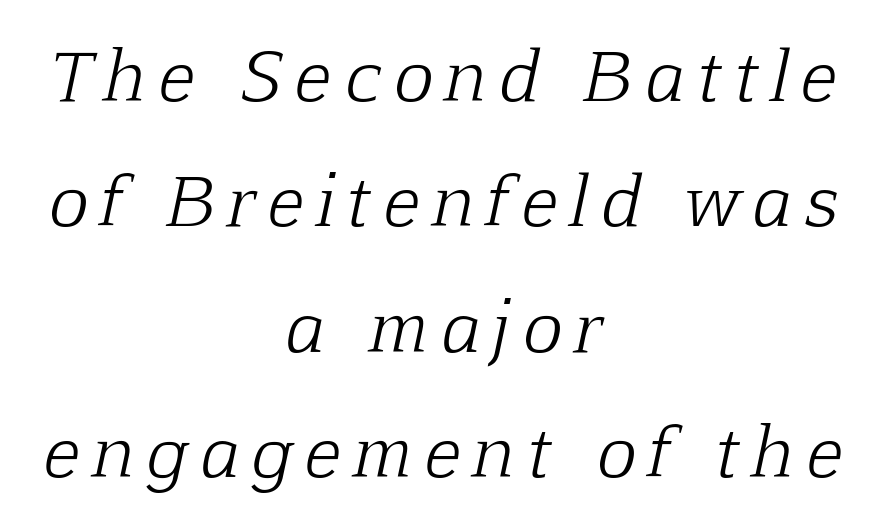
{"serif": "yes", "italic": "yes", "lean": "right", "slant_degrees": 12, "bold": "no", "weight": "light", "width": "normal", "stroke_contrast": "low", "x_height": "medium", "monospaced": "no", "underline": "no", "align": "center", "line_spacing_ratio": 1.87, "letter_spacing": "wide", "letter_spacing_em": 0.2, "glyph_px": 67}
